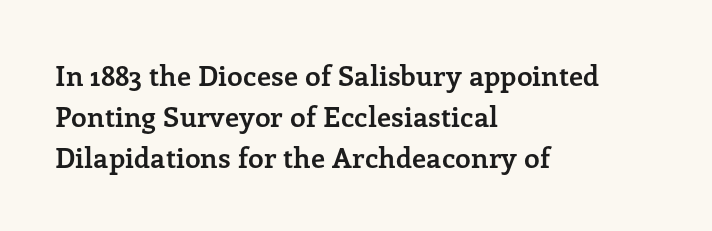
Q: Is the text bold? A: Yes.
Q: Is the text italic (slanted)? A: No, it is upright.
Q: Is the typeface a serif or a sans-serif typeface? A: Serif.
Q: Is the text underlined? A: No.
Q: How is the paragraph aligned? A: Left-aligned.
Q: Is the spacing between letters normal or unusually wide? A: Normal.
Q: Is the spacing between lines tight, normal or loose? A: Normal.
Q: Width (condensed, normal, or wide)? A: Normal.
Q: Stroke contrast? A: Low.
Q: x-height? A: Medium.
Q: Monospaced? A: No.
